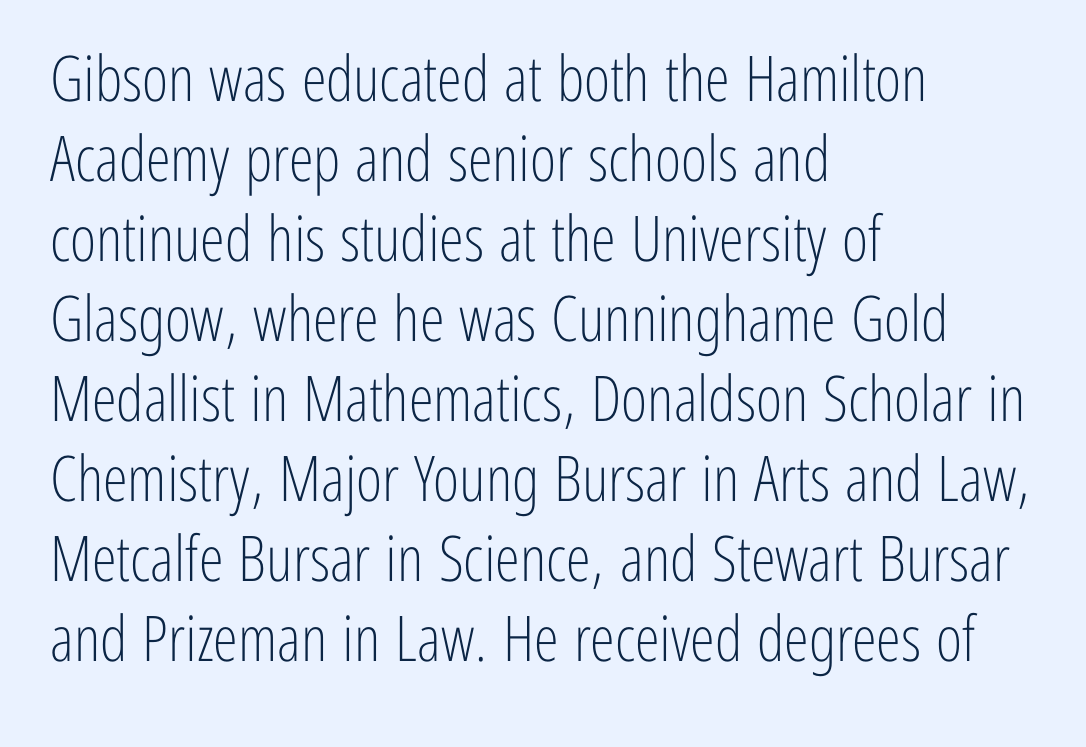
{"serif": "no", "italic": "no", "bold": "no", "weight": "light", "width": "condensed", "stroke_contrast": "low", "x_height": "medium", "monospaced": "no", "underline": "no", "align": "left", "line_spacing": "normal", "line_spacing_ratio": 1.27, "letter_spacing": "normal", "letter_spacing_em": 0.0, "glyph_px": 63}
